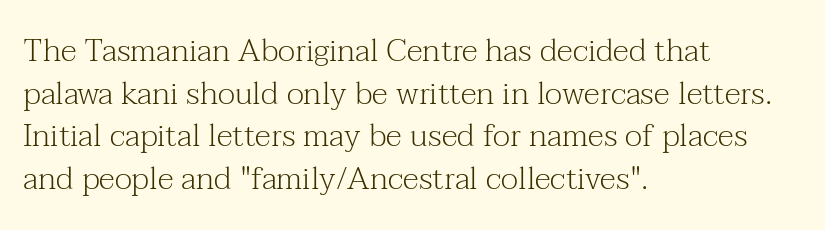
Q: Is the text bold? A: No.
Q: Is the text italic (slanted)? A: No, it is upright.
Q: Is the typeface a serif or a sans-serif typeface? A: Serif.
Q: Is the text underlined? A: No.
Q: How is the paragraph aligned? A: Left-aligned.
Q: Is the spacing between letters normal or unusually wide? A: Normal.
Q: Is the spacing between lines tight, normal or loose? A: Normal.
Q: Width (condensed, normal, or wide)? A: Normal.
Q: Stroke contrast? A: Medium.
Q: x-height? A: Medium.
Q: Monospaced? A: No.
